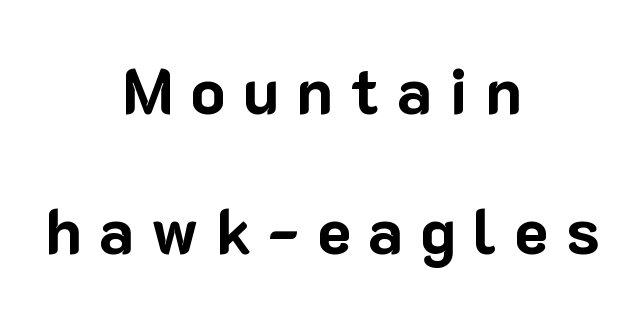
Line spacing here is loose. Every character sits straight up, as roman type does. You'd pick this weight for a headline — it's a proper bold. Here the designer chose a conventional face with non-uniform glyph widths. Substantial extra tracking has been applied to these lines. The rendering shows plain stroke endings on the letterforms — a sans-serif design.
